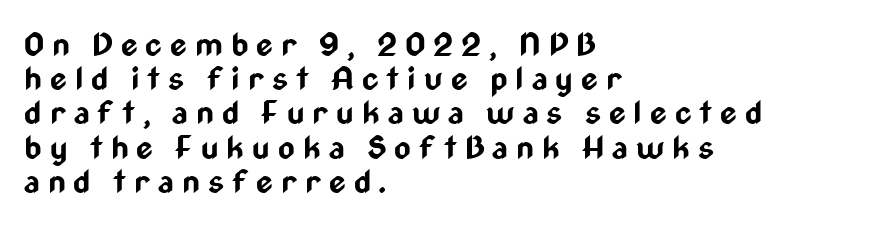
Q: Is the text bold? A: Yes.
Q: Is the text italic (slanted)? A: No, it is upright.
Q: Is the typeface a serif or a sans-serif typeface? A: Sans-serif.
Q: Is the text underlined? A: No.
Q: How is the paragraph aligned? A: Left-aligned.
Q: Is the spacing between letters normal or unusually wide? A: Unusually wide.
Q: Is the spacing between lines tight, normal or loose? A: Tight.
Q: Width (condensed, normal, or wide)? A: Condensed.
Q: Stroke contrast? A: Low.
Q: x-height? A: Medium.
Q: Monospaced? A: No.
